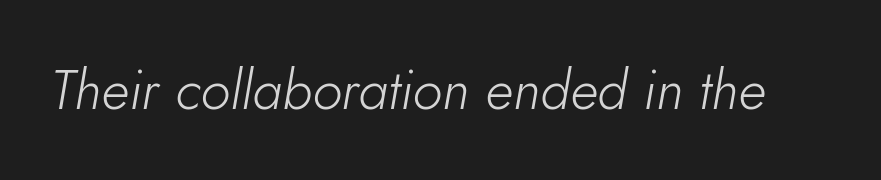
{"italic": "yes", "lean": "right", "slant_degrees": 10, "bold": "no", "weight": "light", "width": "normal", "stroke_contrast": "low", "x_height": "small", "monospaced": "no", "underline": "no", "letter_spacing": "normal", "letter_spacing_em": 0.0, "glyph_px": 55}
